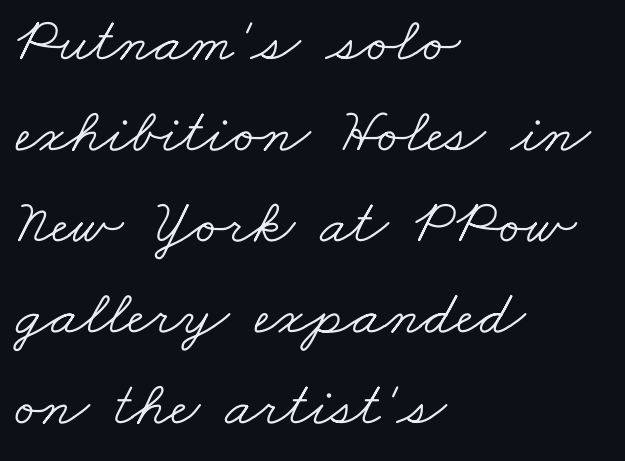
{"serif": "yes", "bold": "no", "weight": "light", "width": "wide", "stroke_contrast": "low", "x_height": "small", "monospaced": "no", "underline": "no", "align": "left", "line_spacing": "normal", "line_spacing_ratio": 1.42, "letter_spacing": "normal", "letter_spacing_em": 0.0, "glyph_px": 64}
